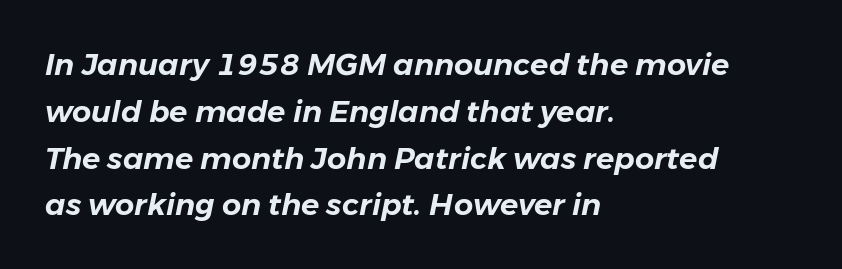
Q: Is the text italic (slanted)? A: Yes, it leans right by about 11 degrees.
Q: Is the text underlined? A: No.
Q: How is the paragraph aligned? A: Left-aligned.
Q: Is the spacing between letters normal or unusually wide? A: Normal.
Q: Is the spacing between lines tight, normal or loose? A: Normal.
Q: Width (condensed, normal, or wide)? A: Normal.
Q: Stroke contrast? A: Low.
Q: x-height? A: Medium.
Q: Monospaced? A: No.
